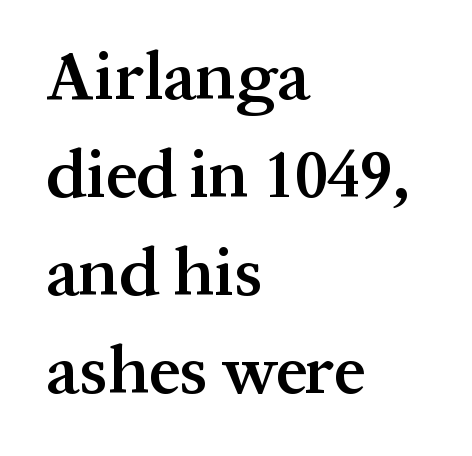
The image shows 69 px semibold serif type, upright; set left-aligned, normal line spacing (1.42x), normal letter spacing, not underlined; medium stroke contrast and a medium x-height.
